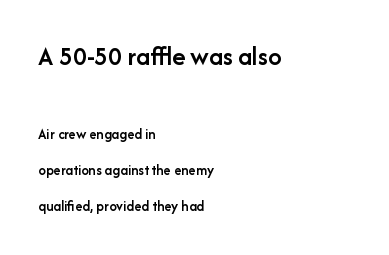
Q: Is the text bold? A: Semi-bold.
Q: Is the text italic (slanted)? A: No, it is upright.
Q: Is the text underlined? A: No.
Q: How is the paragraph aligned? A: Left-aligned.
Q: Is the spacing between letters normal or unusually wide? A: Normal.
Q: Is the spacing between lines tight, normal or loose? A: Loose.
Q: Which block of text is set in a larger size, the first (top) or the second (bottom)? A: The first (top) one.
